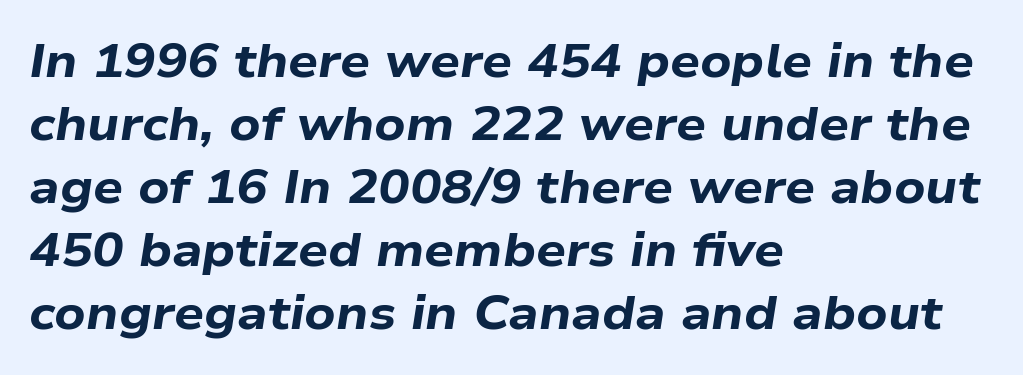
Short and long lines alike share a common starting point at left. Short note: letters normally spaced. Posture: slanted. Letters rest on an invisible, unmarked baseline.
